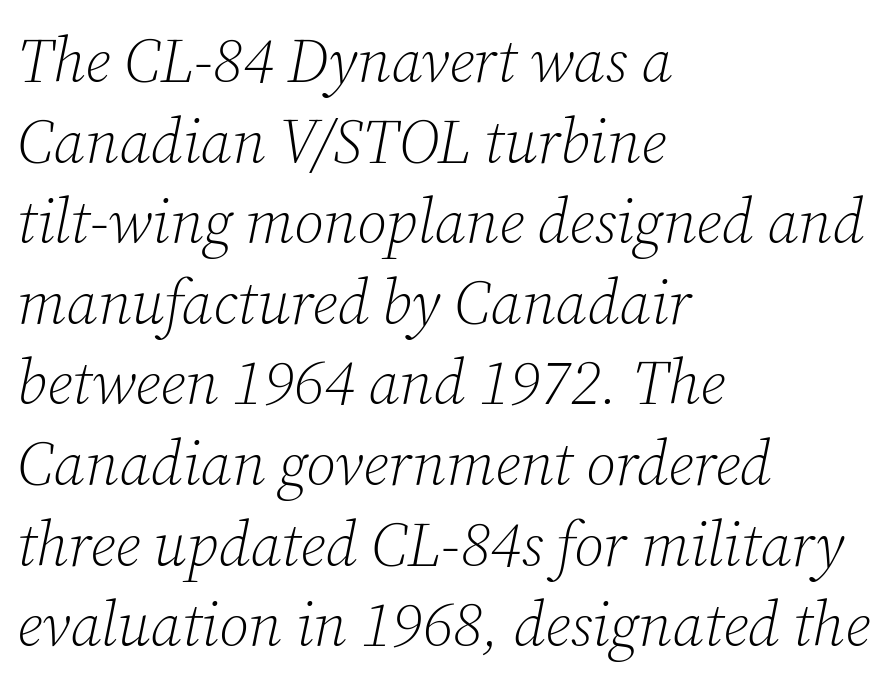
Q: Is the text bold? A: No.
Q: Is the text italic (slanted)? A: Yes, it leans right by about 12 degrees.
Q: Is the typeface a serif or a sans-serif typeface? A: Serif.
Q: Is the text underlined? A: No.
Q: How is the paragraph aligned? A: Left-aligned.
Q: Is the spacing between letters normal or unusually wide? A: Normal.
Q: Is the spacing between lines tight, normal or loose? A: Normal.
Q: Width (condensed, normal, or wide)? A: Normal.
Q: Stroke contrast? A: Low.
Q: x-height? A: Medium.
Q: Monospaced? A: No.
